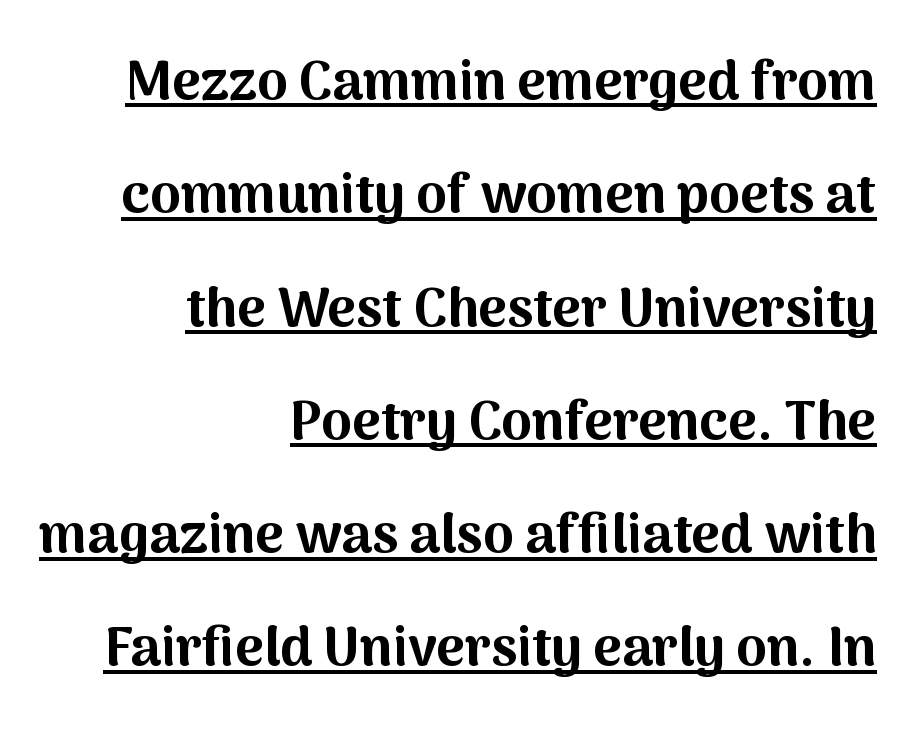
Compared with undecorated copy, this sample adds a rule below the words. The rendering shows plain stroke endings on the letterforms — a sans-serif design. A full-strength bold gives these letters their thick strokes. Notice how the stems are strictly vertical — no italics here. You could not count columns in this text — the font is proportionally spaced. Rows of type keep a wide berth in the vertical direction.
